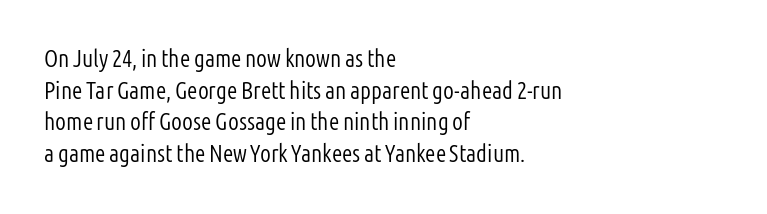
{"italic": "no", "bold": "no", "underline": "no", "align": "left", "line_spacing": "normal", "line_spacing_ratio": 1.32, "letter_spacing": "normal", "letter_spacing_em": 0.0, "glyph_px": 24}
